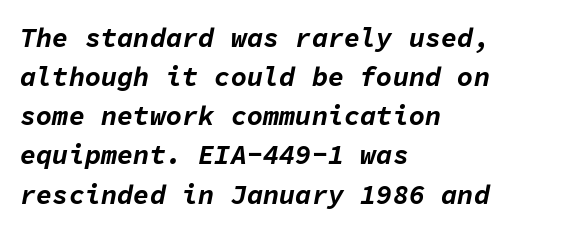
The image shows 27 px bold type, italic (leaning right); set left-aligned, normal line spacing (1.45x), normal letter spacing, not underlined.
